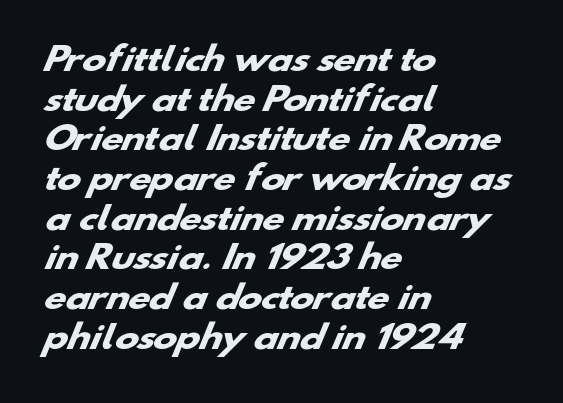
The image shows 32 px heavy, wide sans-serif type; set left-aligned, line spacing 1.24x, normal letter spacing, not underlined; low stroke contrast and a small x-height.
